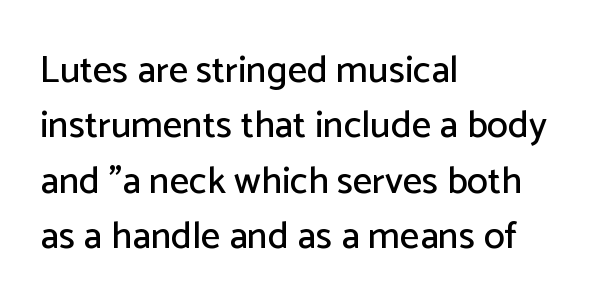
The space between consecutive lines is moderate. Classification — sans serif. The area under the type is left untouched. Compared with typical body copy, the letter spacing here is the same.
